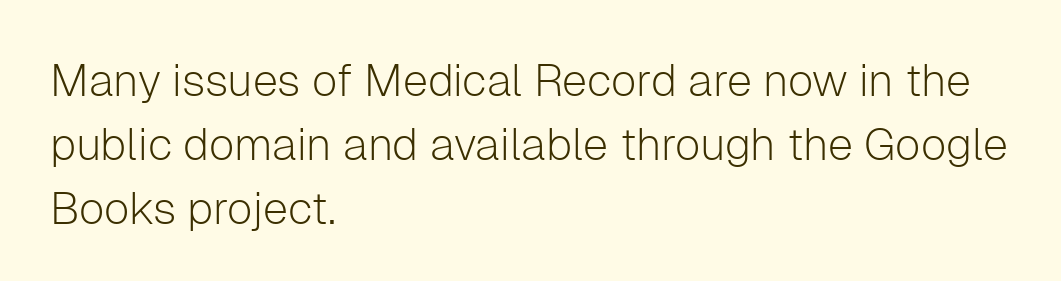
Q: Is the text bold? A: No.
Q: Is the text italic (slanted)? A: No, it is upright.
Q: Is the typeface a serif or a sans-serif typeface? A: Sans-serif.
Q: Is the text underlined? A: No.
Q: How is the paragraph aligned? A: Left-aligned.
Q: Is the spacing between letters normal or unusually wide? A: Normal.
Q: Is the spacing between lines tight, normal or loose? A: Normal.
Q: Width (condensed, normal, or wide)? A: Normal.
Q: Stroke contrast? A: Low.
Q: x-height? A: Medium.
Q: Monospaced? A: No.
